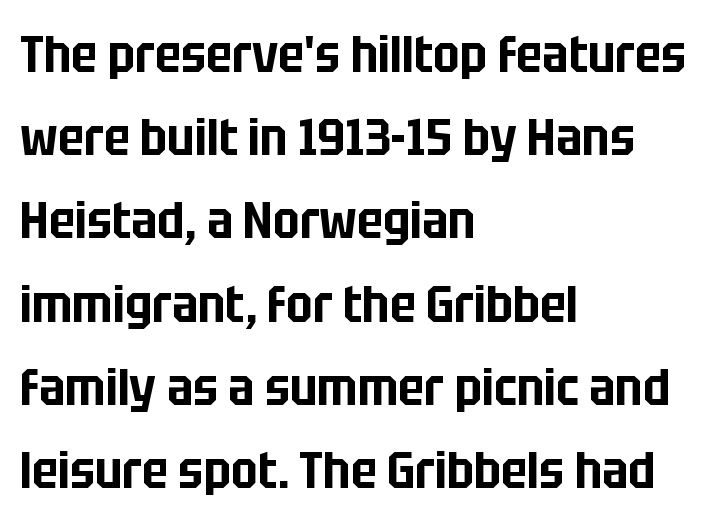
Characters follow at the spacing the type designer built in. The text block is weighted toward the left margin, trailing off unevenly rightward. Any mark beneath the type? The region is blank. When letters stand straight like this, we call the style roman or upright. Nope, no serifs anywhere on these letters.
